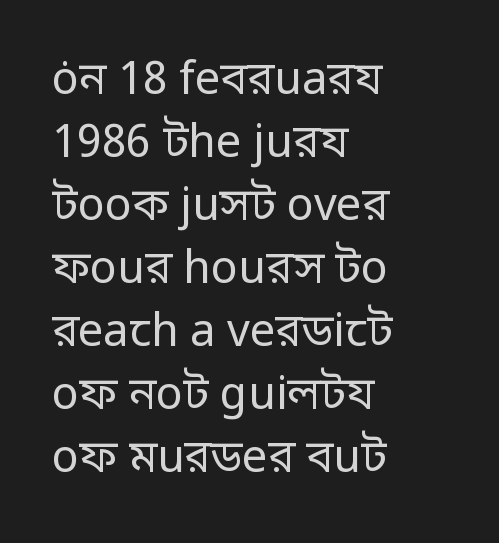
Nope, no serifs anywhere on these letters. The passage shown is typed in a proportional face where columns would drift. The setting favours the left margin, as ordinary paragraphs usually do. Default kerning and tracking; the words read as compact shapes. Rule under the text: the space is simply empty.
